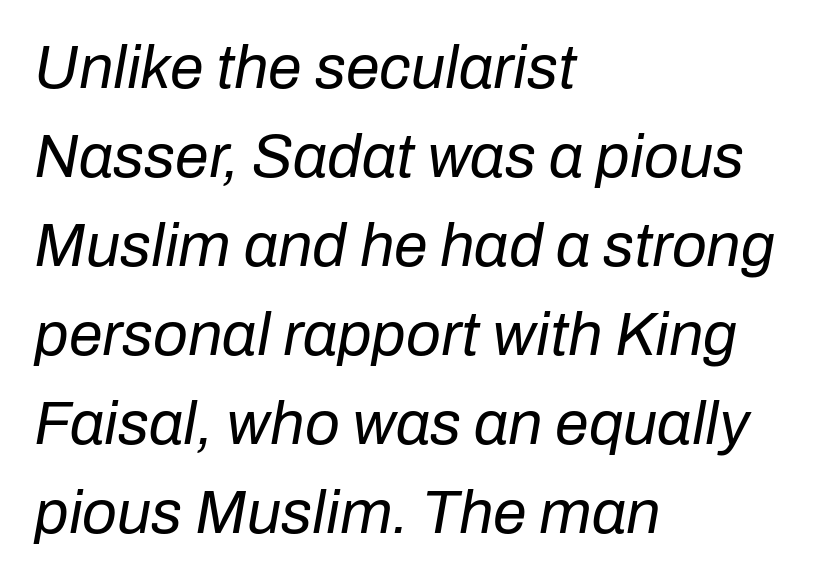
Q: Is the text bold? A: No.
Q: Is the text italic (slanted)? A: Yes, it leans right by about 10 degrees.
Q: Is the text underlined? A: No.
Q: How is the paragraph aligned? A: Left-aligned.
Q: Is the spacing between letters normal or unusually wide? A: Normal.
Q: Is the spacing between lines tight, normal or loose? A: Normal.
Q: Width (condensed, normal, or wide)? A: Normal.
Q: Stroke contrast? A: Low.
Q: x-height? A: Medium.
Q: Monospaced? A: No.
